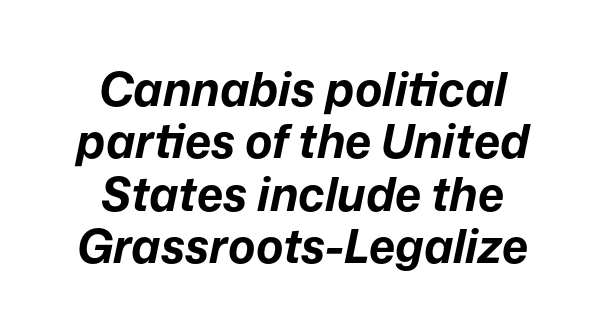
{"italic": "yes", "lean": "right", "slant_degrees": 12, "bold": "yes", "weight": "bold", "width": "normal", "stroke_contrast": "low", "x_height": "medium", "monospaced": "no", "underline": "no", "align": "center", "line_spacing": "tight", "line_spacing_ratio": 1.14, "letter_spacing": "normal", "letter_spacing_em": 0.0, "glyph_px": 46}
